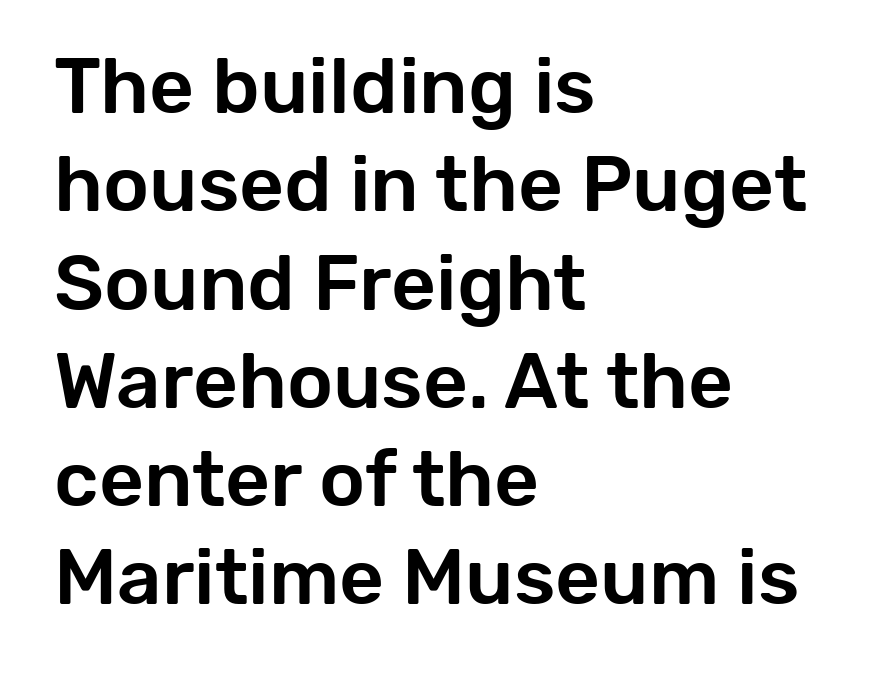
These lines stack with their left ends in a neat column. Regular leading. Students, note that the glyphs here touch the page at normal intervals. Notice how the stems are strictly vertical — no italics here.
